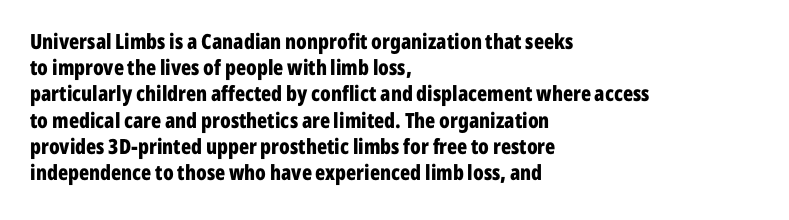
{"italic": "no", "bold": "yes", "underline": "no", "align": "left", "line_spacing": "normal", "line_spacing_ratio": 1.25, "letter_spacing": "normal", "letter_spacing_em": 0.0, "glyph_px": 21}
